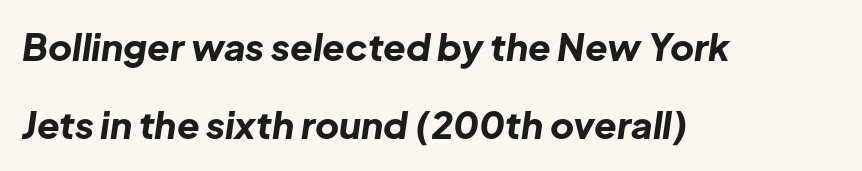
The image shows 37 px bold type, italic (leaning right); set left-aligned, loose line spacing (2.12x), normal letter spacing, not underlined; low stroke contrast and a medium x-height.
